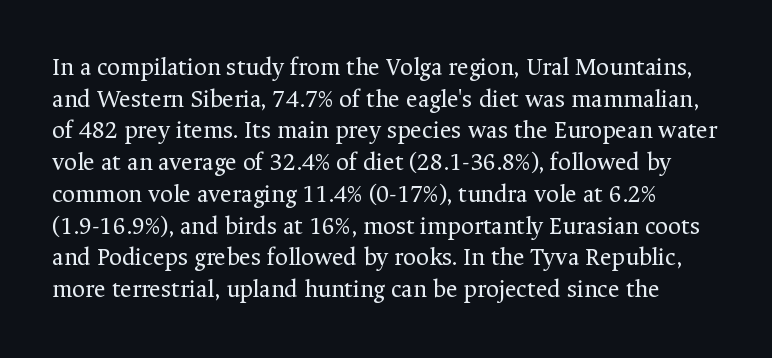
The image shows 25 px text type, upright; set normal line spacing (1.27x), normal letter spacing, not underlined.
